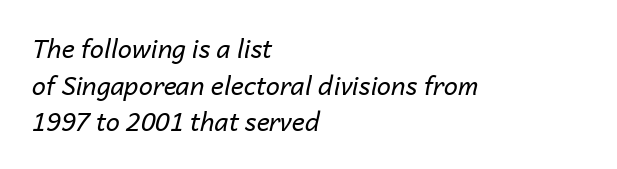
The image shows 25 px text type, italic (leaning right); set left-aligned, normal line spacing (1.47x), normal letter spacing, not underlined.
